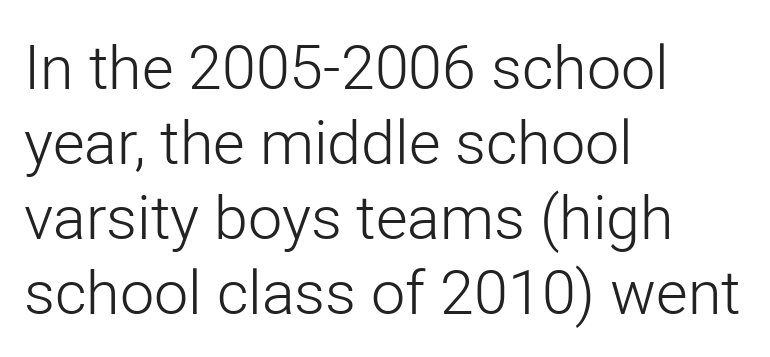
The image shows 61 px light sans-serif type, upright; set left-aligned, line spacing 1.23x, normal letter spacing, not underlined; low stroke contrast and a medium x-height.
